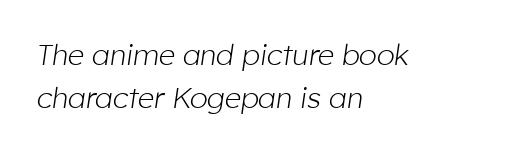
No letter is thick-stroked: the sample isn't bold. The passage shown leans; its letterforms are oblique. Check the space under the baseline: it is left empty. You could not count columns in this text — the font is proportionally spaced.
